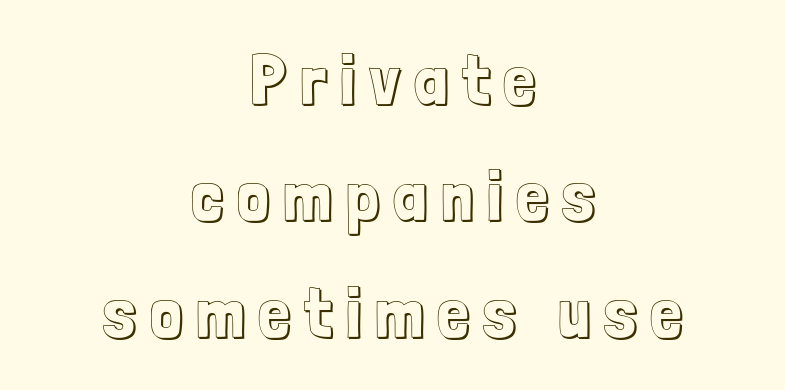
The image shows 71 px condensed type, upright; set centered, normal line spacing (1.64x), unusually wide letter spacing (+0.2 em), not underlined; a medium x-height.
